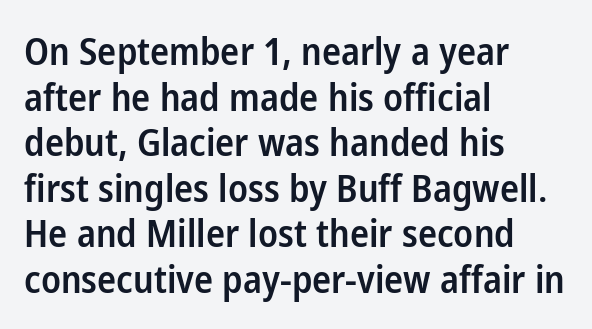
The image shows 38 px semibold, condensed sans-serif type, upright; set left-aligned, line spacing 1.2x, normal letter spacing, not underlined; low stroke contrast and a medium x-height.
